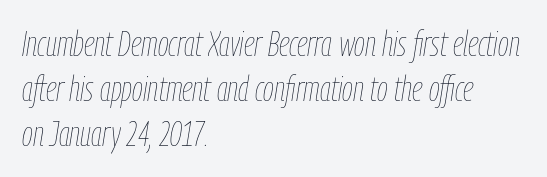
Looking at the ascenders, they clearly lean. Summary of vertical rhythm: regular, with standard interline spacing. A light-to-regular cut is what we see here. Where is the straight margin? On the left. Honestly, there is no underline to notice here at all.
